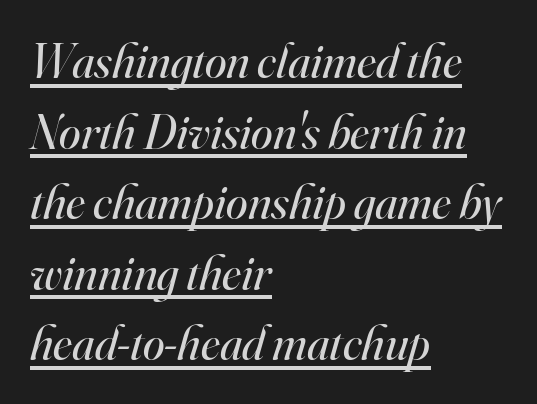
{"serif": "yes", "italic": "yes", "lean": "right", "slant_degrees": 16, "bold": "no", "weight": "regular", "width": "normal", "stroke_contrast": "high", "x_height": "small", "monospaced": "no", "underline": "yes", "align": "left", "line_spacing": "normal", "line_spacing_ratio": 1.44, "letter_spacing": "normal", "letter_spacing_em": 0.0, "glyph_px": 49}
